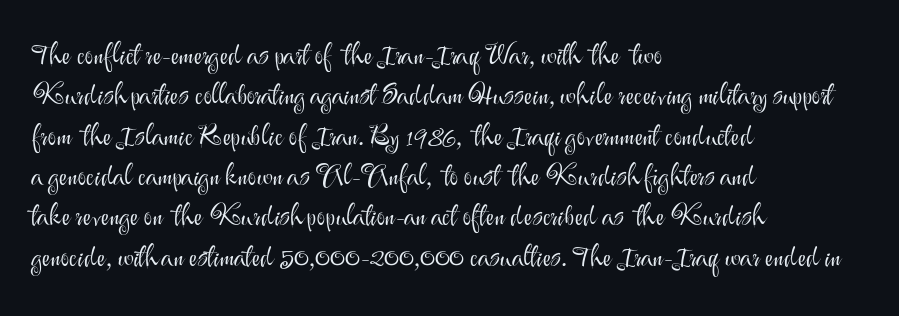
Q: Is the text bold? A: No.
Q: Is the typeface a serif or a sans-serif typeface? A: Sans-serif.
Q: Is the text underlined? A: No.
Q: How is the paragraph aligned? A: Left-aligned.
Q: Is the spacing between letters normal or unusually wide? A: Normal.
Q: Is the spacing between lines tight, normal or loose? A: Normal.
Q: Width (condensed, normal, or wide)? A: Normal.
Q: Stroke contrast? A: Medium.
Q: x-height? A: Small.
Q: Monospaced? A: No.
